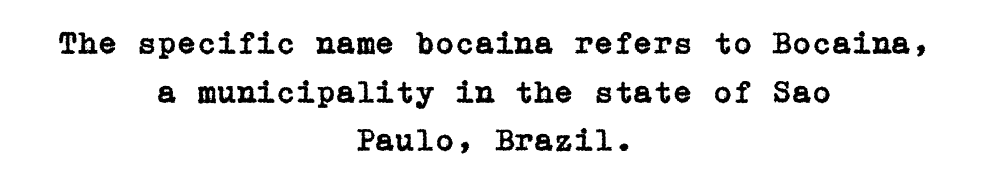
{"serif": "yes", "italic": "no", "width": "normal", "stroke_contrast": "low", "x_height": "medium", "underline": "no", "align": "center", "line_spacing": "normal", "line_spacing_ratio": 1.52, "letter_spacing": "normal", "letter_spacing_em": 0.0, "glyph_px": 32}
